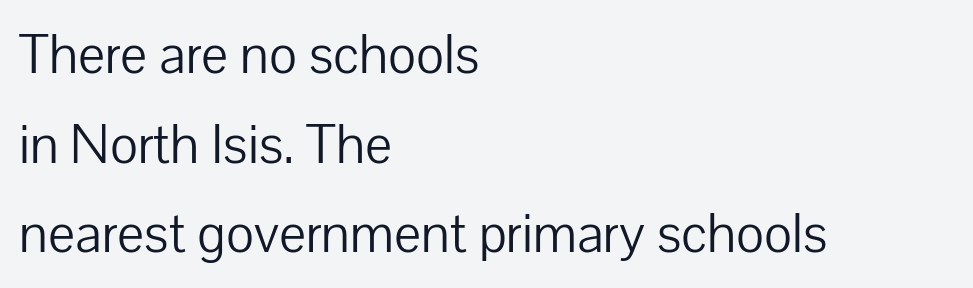
{"serif": "no", "italic": "no", "bold": "no", "weight": "light", "width": "normal", "stroke_contrast": "low", "x_height": "medium", "monospaced": "no", "underline": "no", "align": "left", "line_spacing": "normal", "line_spacing_ratio": 1.66, "letter_spacing": "normal", "letter_spacing_em": 0.0, "glyph_px": 54}
